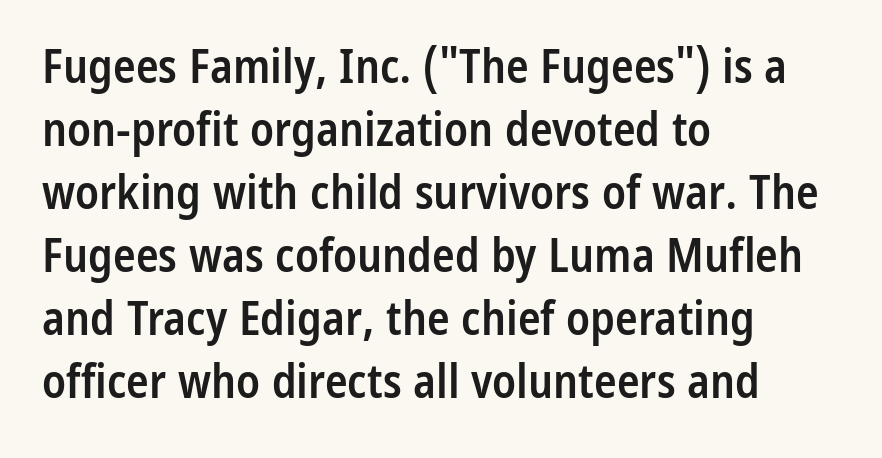
You could not count columns in this text — the font is proportionally spaced. This rendering features lettering with no underline. The rendering shows plain stroke endings on the letterforms — a sans-serif design. Does the copy run flush right? No — it runs flush left.
